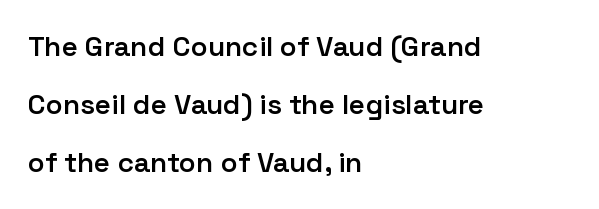
{"serif": "no", "italic": "no", "bold": "semi", "weight": "semibold", "width": "normal", "stroke_contrast": "low", "x_height": "medium", "monospaced": "no", "underline": "no", "align": "left", "line_spacing": "loose", "line_spacing_ratio": 2.07, "letter_spacing": "normal", "letter_spacing_em": 0.0, "glyph_px": 28}
